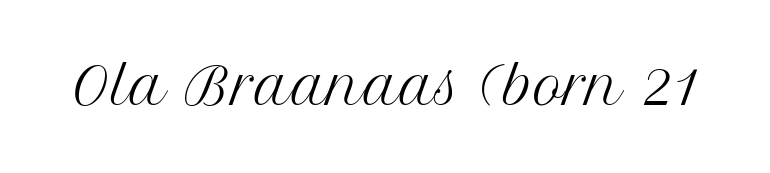
Glyph-to-glyph distance matches everyday printed text. The weight tops out at a normal text grade. Here the designer chose a conventional face with non-uniform glyph widths.
